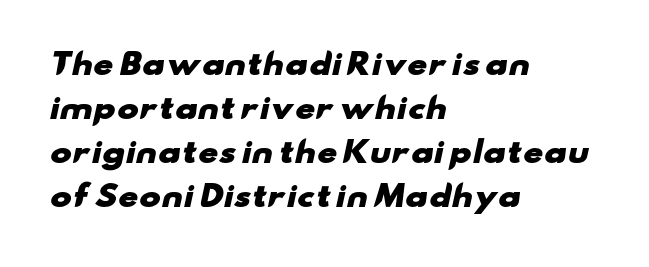
Think of a printed novel: that variable character pitch is what you see here. You'd pick this weight for a headline — it's a proper bold. This sample keeps an unexceptional amount of space between lines. The paragraph has a hard left edge and a soft right edge.
